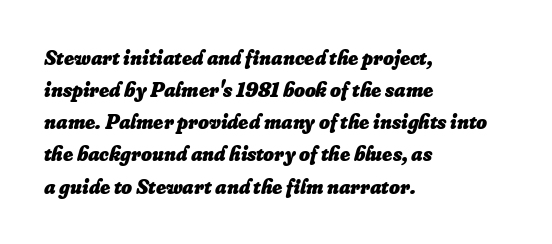
Q: Is the text bold? A: Yes.
Q: Is the text italic (slanted)? A: Yes, it leans right by about 16 degrees.
Q: Is the text underlined? A: No.
Q: How is the paragraph aligned? A: Left-aligned.
Q: Is the spacing between letters normal or unusually wide? A: Normal.
Q: Is the spacing between lines tight, normal or loose? A: Normal.
